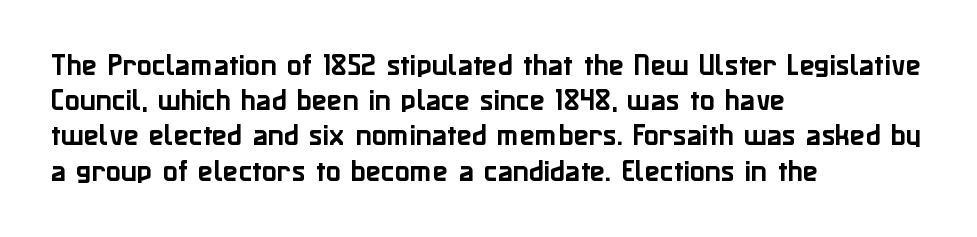
Q: Is the text italic (slanted)? A: No, it is upright.
Q: Is the text underlined? A: No.
Q: How is the paragraph aligned? A: Left-aligned.
Q: Is the spacing between letters normal or unusually wide? A: Normal.
Q: Is the spacing between lines tight, normal or loose? A: Normal.
